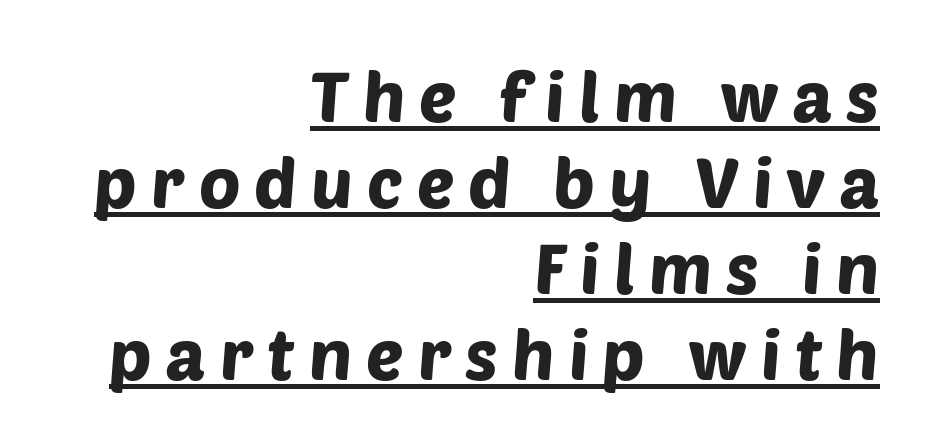
Look at the bottom of the vertical strokes: they stop flat, with no serifs. Typeset ragged left — the right edge is the straight one. The face used here is proportionally spaced, like ordinary book or web type. The rendering inserts visible extra space after every character. Students, observe the line beneath the letters — that is underlining.
